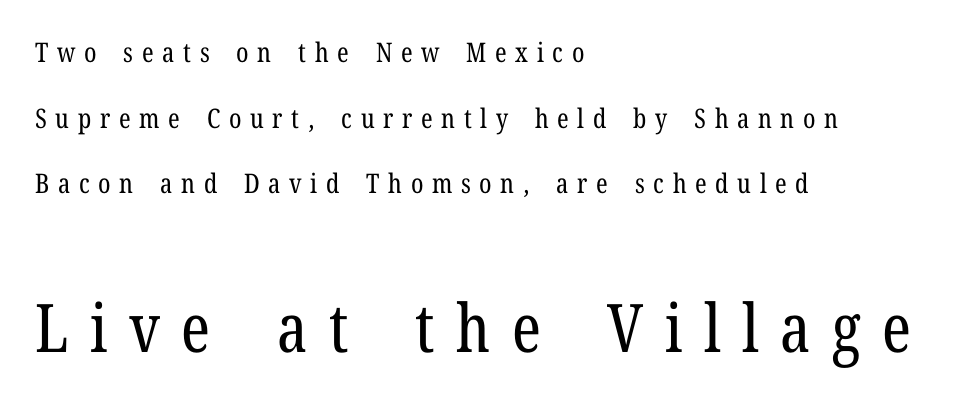
The image shows 67 px regular-weight, condensed serif type, upright; set left-aligned, loose line spacing (2.43x), unusually wide letter spacing (+0.32 em), not underlined; the second (bottom) block is 2.48x larger; low stroke contrast and a medium x-height.
